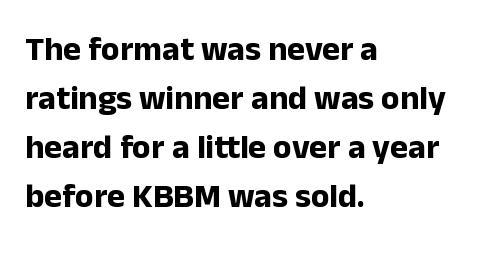
The typeface chosen for these lines omits serifs. Regarding leading, the lines here are spaced in the standard way. The line texture is even and compact thanks to regular tracking. The letters stand upright; this is a roman face. The glyphs are unaccompanied by any horizontal stroke below them. Typographic density is high because the face is bold.
